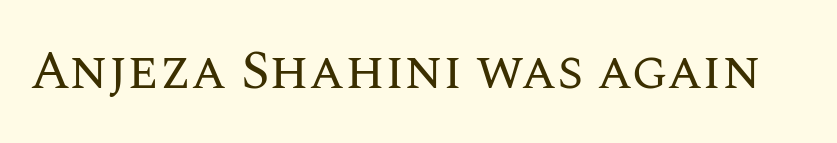
Unmarked baselines from the first word to the last. These lines are rendered in a variable-pitch font. The lettering stays uniformly vertical, giving the passage a roman look. The face looks like a standard text weight, possibly lighter. Standard letterfit; no display-style spreading of the glyphs.
